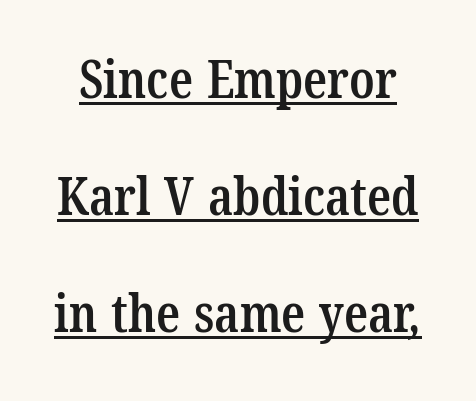
Standard letterfit; no display-style spreading of the glyphs. The vertical gap from one line to the next is large. The typesetting leans somewhat heavy: a semibold. The face used here is proportionally spaced, like ordinary book or web type. You can see a thin bar hugging the bottom of the glyphs.
